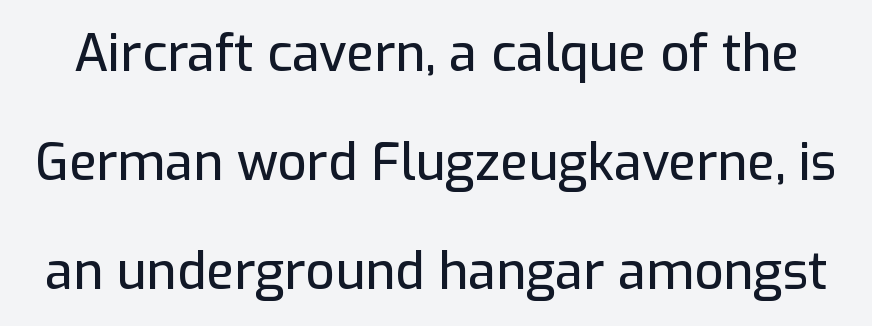
Stroke terminals: plain, sans-serif. Looks like regular typesetting: each glyph gets only the width it needs. Nobody drew a line under any word here. Leading is clearly above the norm, producing a sparse column. A typesetter would mark this as roman, not italic. Compared with typical body copy, the letter spacing here is the same.
